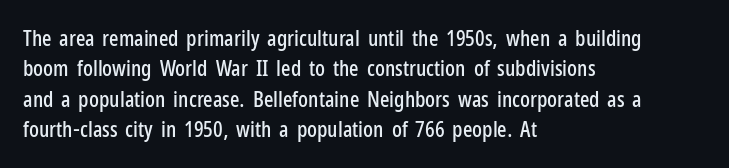
Q: Is the text italic (slanted)? A: No, it is upright.
Q: Is the text underlined? A: No.
Q: How is the paragraph aligned? A: Left-aligned.
Q: Is the spacing between letters normal or unusually wide? A: Normal.
Q: Is the spacing between lines tight, normal or loose? A: Normal.
